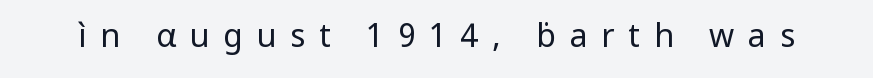
Unlike a traditional serif, this face leaves its strokes unadorned. Nothing heavy about these letters — not bold at all. Note the varied advance widths — an 'i' is clearly narrower than an 'm'. This is the regular roman posture of the typeface. The gap between lines stays unmarked. Loose tracking; the words dissolve into strings of separated letters.
